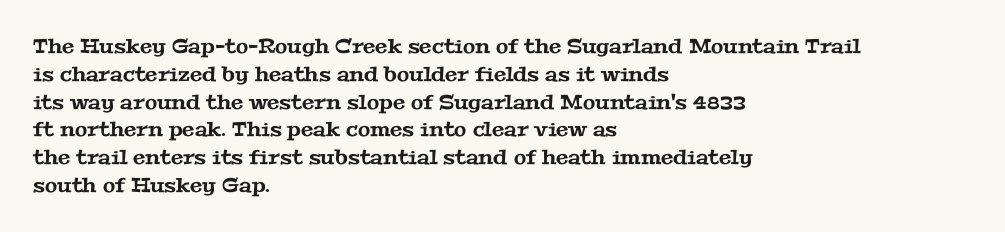
{"underline": "no", "align": "left", "line_spacing": "normal", "line_spacing_ratio": 1.39, "letter_spacing": "normal", "letter_spacing_em": 0.0, "glyph_px": 20}
